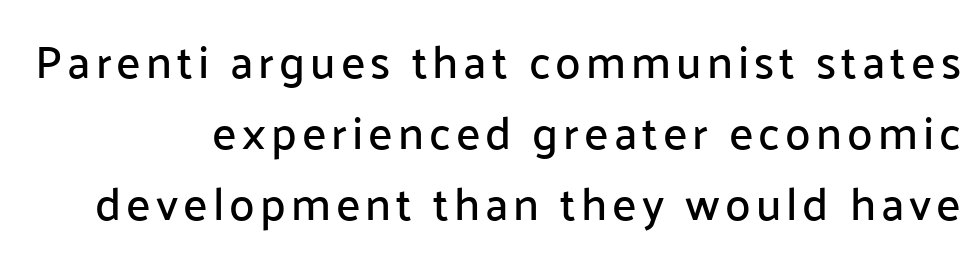
Examine the stroke ends and you'll find no serifs. Quick note: not italic, upright. Rows of type keep a routine distance in the vertical direction. Do the characters align in a grid? No, the font is proportional. Bare-footed words on every line.
